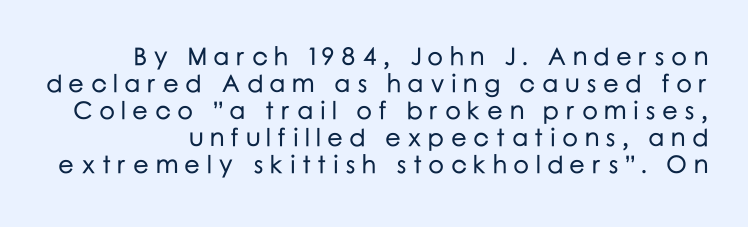
{"italic": "no", "underline": "no", "align": "right", "line_spacing": "tight", "line_spacing_ratio": 1.08, "letter_spacing": "wide", "letter_spacing_em": 0.25, "glyph_px": 25}
